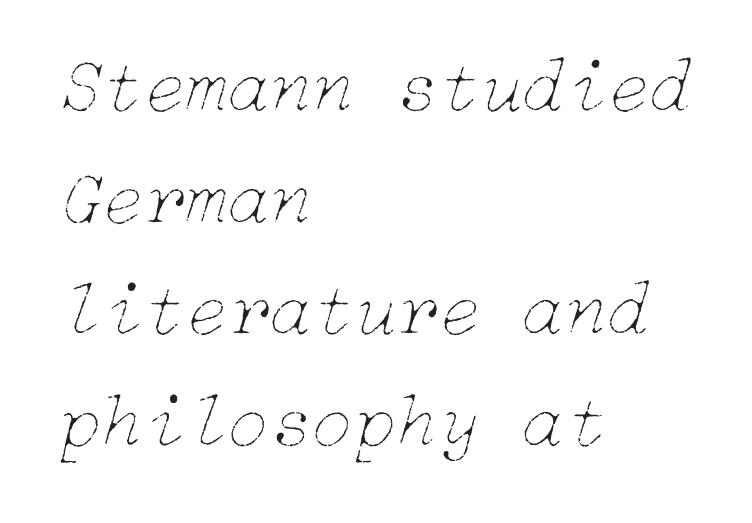
The rows are spaced the way most documents space them. Weight: not bold — regular or lighter. The axis of the letterforms is tilted away from vertical. Rule under the text: the space is simply empty. Left-aligned paragraph, ragged on the right. Honestly, the letter spacing is just normal — you wouldn't notice it.
